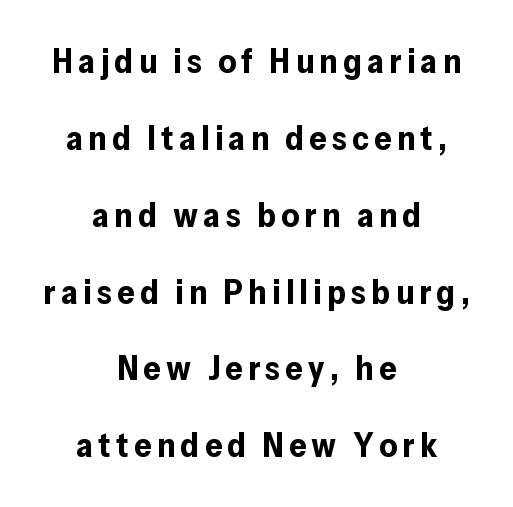
A typesetter would call this leading open, well beyond the default. Typographic density is high because the face is bold. Are there feet on the stems? There aren't — it's a sans. The rendering uses natural spacing where letterforms have individual widths. The whitespace from short lines is split evenly between both sides.
